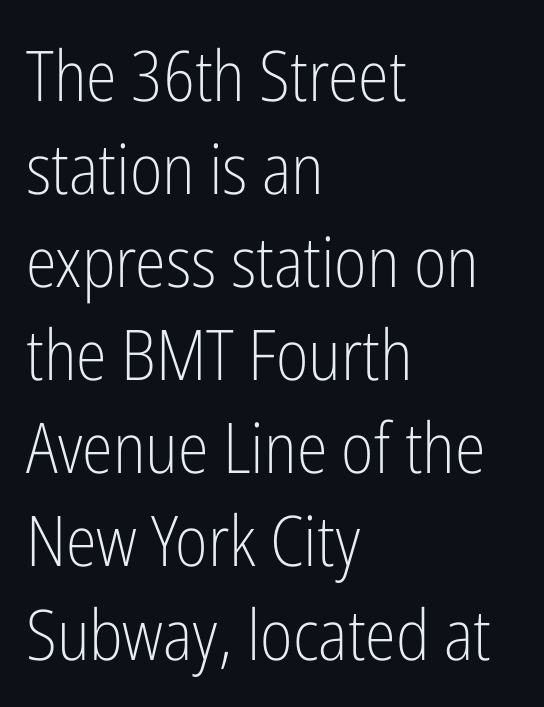
{"serif": "no", "italic": "no", "bold": "no", "weight": "light", "width": "condensed", "stroke_contrast": "low", "x_height": "medium", "monospaced": "no", "underline": "no", "align": "left", "line_spacing": "normal", "line_spacing_ratio": 1.33, "letter_spacing": "normal", "letter_spacing_em": 0.0, "glyph_px": 70}
